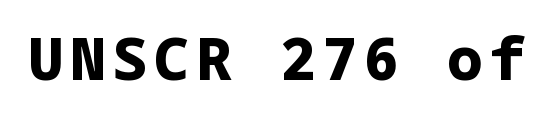
{"serif": "no", "italic": "no", "bold": "yes", "weight": "bold", "width": "normal", "stroke_contrast": "low", "x_height": "medium", "underline": "no", "glyph_px": 59}
